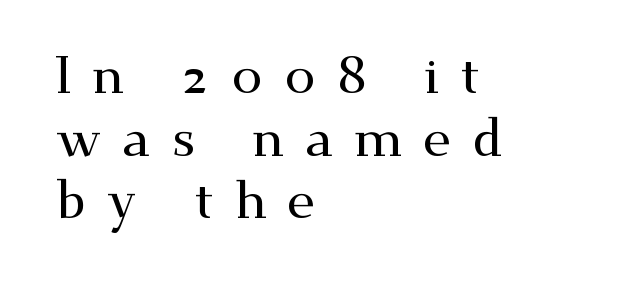
Designer's note — italics off, roman on. No word sits above an underline. Words appear elongated and porous because spacing is wide. Character widths vary here, with narrow letters taking less room than wide ones.
